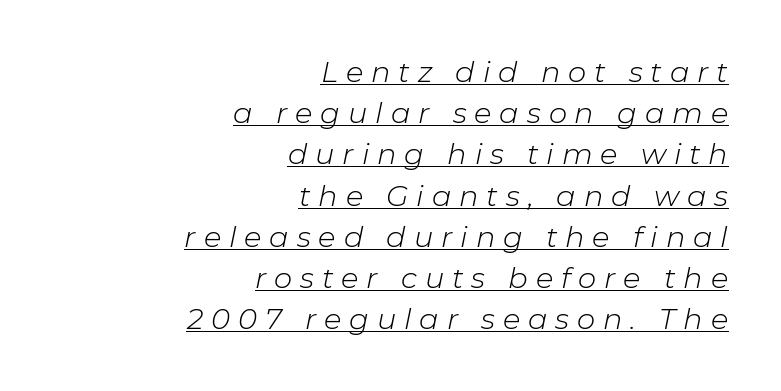
The image shows 29 px light type, italic (leaning right); set right-aligned, normal line spacing (1.42x), unusually wide letter spacing (+0.27 em), underlined; low stroke contrast and a medium x-height.
